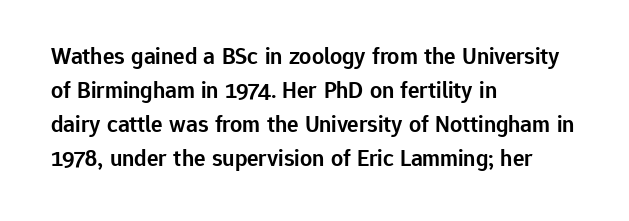
The image shows 24 px text type, upright; set left-aligned, normal line spacing (1.41x), normal letter spacing, not underlined.
